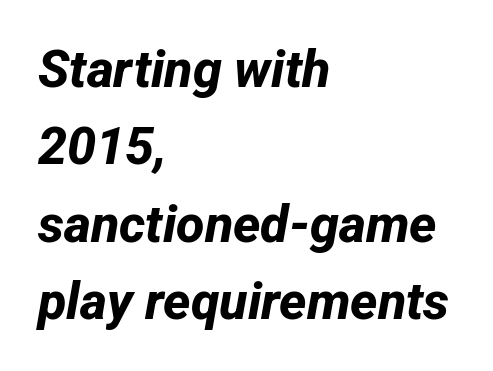
The words here are not underlined. You could call the tracking neutral — neither tight nor loose. Every row of glyphs begins at an identical x-position on the left. The passage shown is typeset with a sans-serif family.
